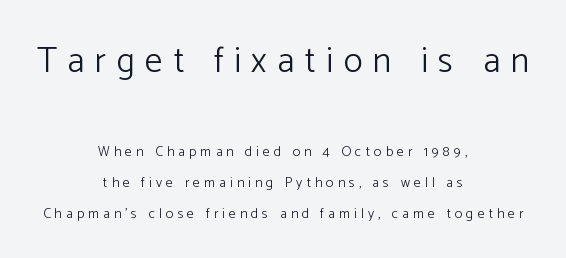
Q: Is the text bold? A: No.
Q: Is the text italic (slanted)? A: No, it is upright.
Q: Is the typeface a serif or a sans-serif typeface? A: Sans-serif.
Q: Is the text underlined? A: No.
Q: How is the paragraph aligned? A: Centered.
Q: Is the spacing between letters normal or unusually wide? A: Unusually wide.
Q: Is the spacing between lines tight, normal or loose? A: Loose.
Q: Which block of text is set in a larger size, the first (top) or the second (bottom)? A: The first (top) one.
Q: Width (condensed, normal, or wide)? A: Normal.
Q: Stroke contrast? A: Low.
Q: x-height? A: Medium.
Q: Monospaced? A: No.
